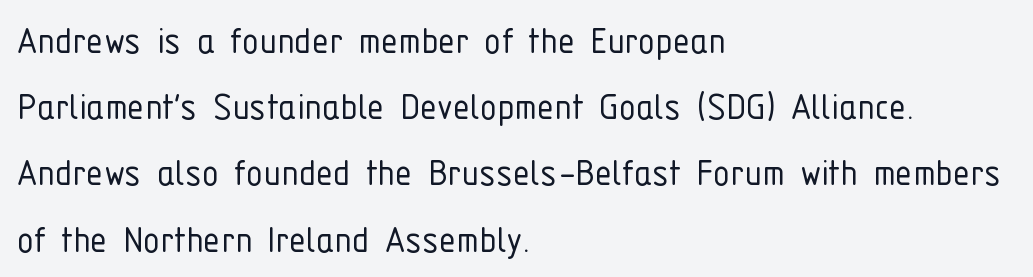
These lines stack with their left ends in a neat column. What kind of face is this? One without serifs — a sans. Each word holds together tightly as a unit, with standard inter-letter gaps. Character widths vary here, with narrow letters taking less room than wide ones. This reads as an unemphasized weight, regular at the heaviest.
